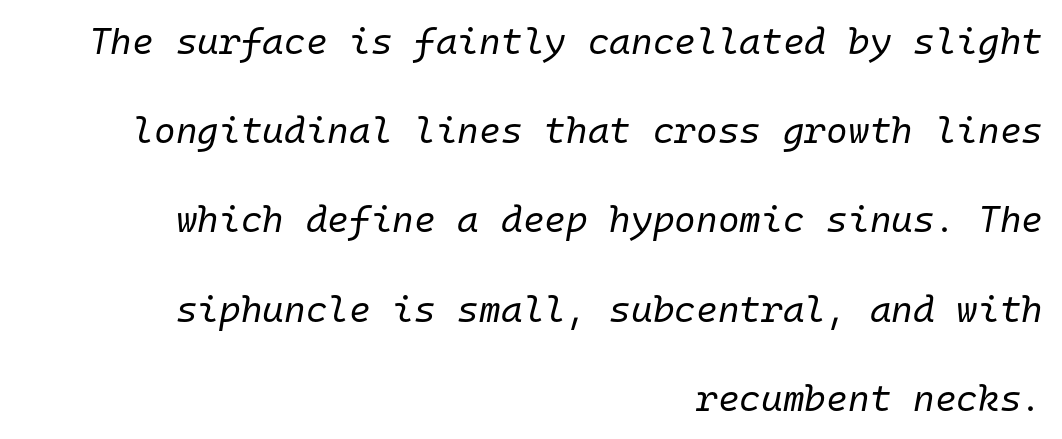
Students, note that the glyphs here touch the page at normal intervals. Italic: yes, the glyphs are oblique. The passage shown is not bold in any degree. Fixed-width glyphs throughout — classic coding-font behaviour.
